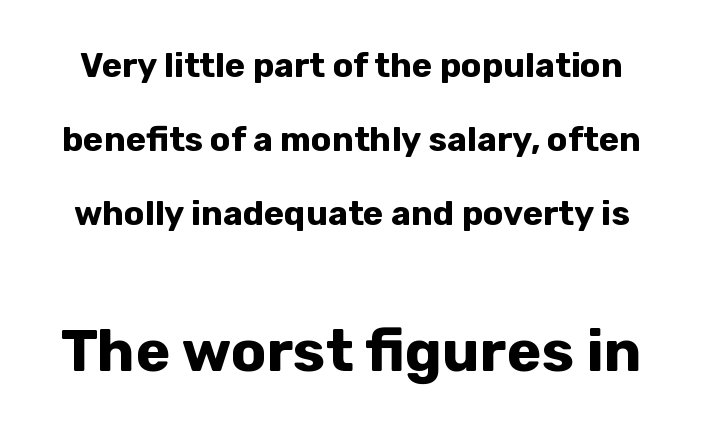
The image shows 59 px bold sans-serif type, upright; set loose line spacing (2.18x), normal letter spacing, not underlined; the second (bottom) block is 1.74x larger; low stroke contrast and a medium x-height.
